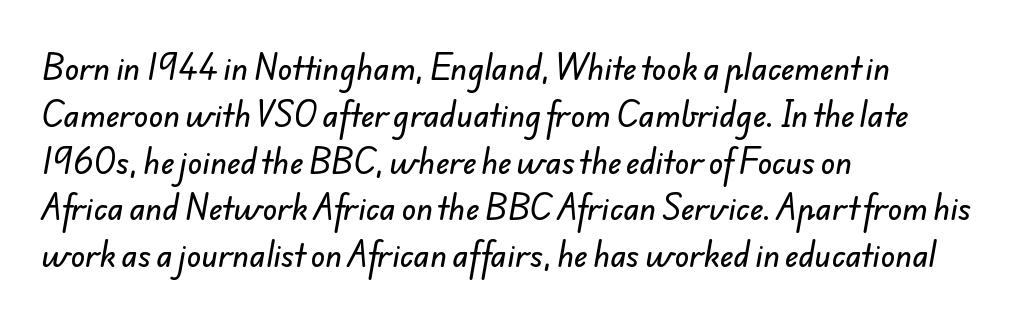
This sample has the flowing, uneven cadence of proportional lettering. No feet cap the strokes, marking this as sans-serif type. Nobody touched the tracking dial on this one. Visually the block forms a straight wall on the left and a jagged coastline on the right.
